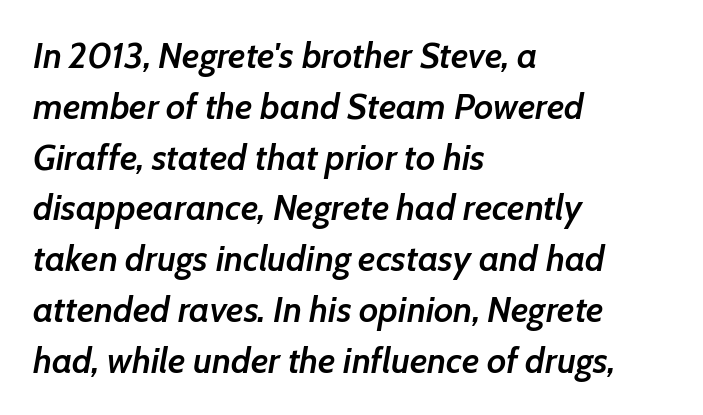
Honestly, the row spacing looks completely unremarkable. This sample is left-justified, so line endings fall wherever the words run out. Caption: semibold face, moderately heavy strokes. Does the lettering tilt? It does — this is italic. Inter-character spacing is left at the font's built-in metrics.
